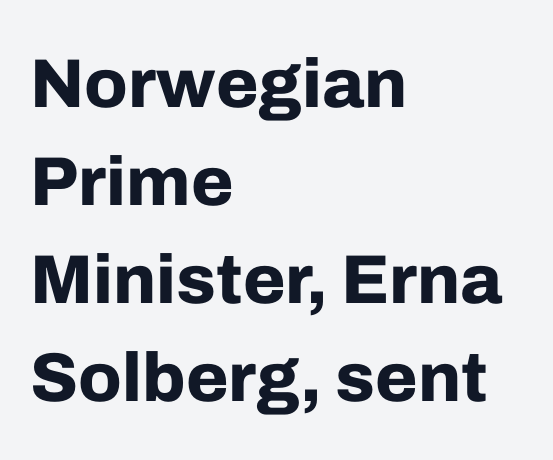
This rendering uses left alignment, leaving the right contour irregular. These lines are composed in type without serifs. The letters advance in unequal steps, a hallmark of proportional type. Nobody drew a line under any word here. Default kerning and tracking; the words read as compact shapes.
